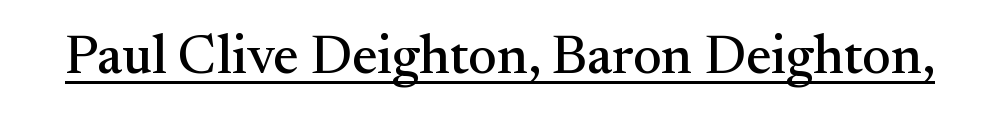
The image shows 55 px serif type, upright; set normal letter spacing, underlined; medium stroke contrast and a small x-height.
